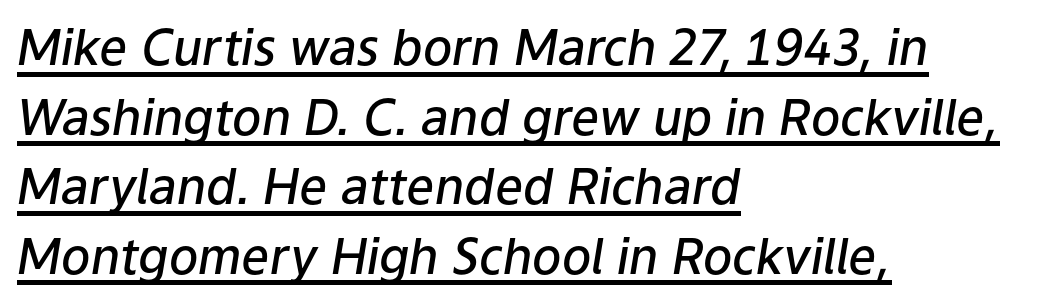
The lettering is marked with a stroke running underneath it. How heavy is the stroke? Medium-heavy — a semibold, shy of bold. Here the designer chose a conventional face with non-uniform glyph widths. There is no visible air inserted between adjacent glyphs.
